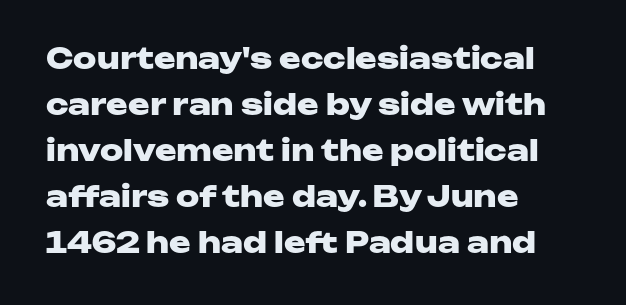
In terms of weight, the rendering is a true, heavy bold. Letter spacing: default. What's the leading like? Ordinary, nothing unusual. Spacing verdict: proportional, widths tailored to each character. Alignment: flush left.
